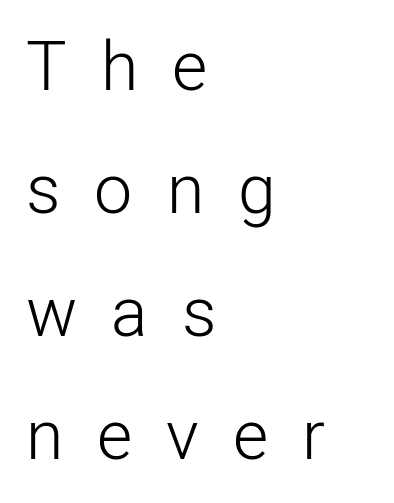
The image shows 68 px light sans-serif type, upright; set left-aligned, line spacing 1.81x, unusually wide letter spacing (+0.5 em), not underlined; low stroke contrast and a medium x-height.
